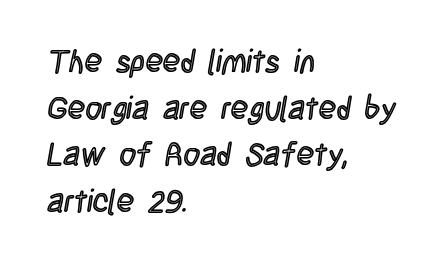
The rendering uses a moderate line-height, typical for paragraphs. The face used here is proportionally spaced, like ordinary book or web type. Notice how the passage keeps a crisp vertical edge on the left only. The words here are not underlined. The type is set solid horizontally, with unmodified tracking.
